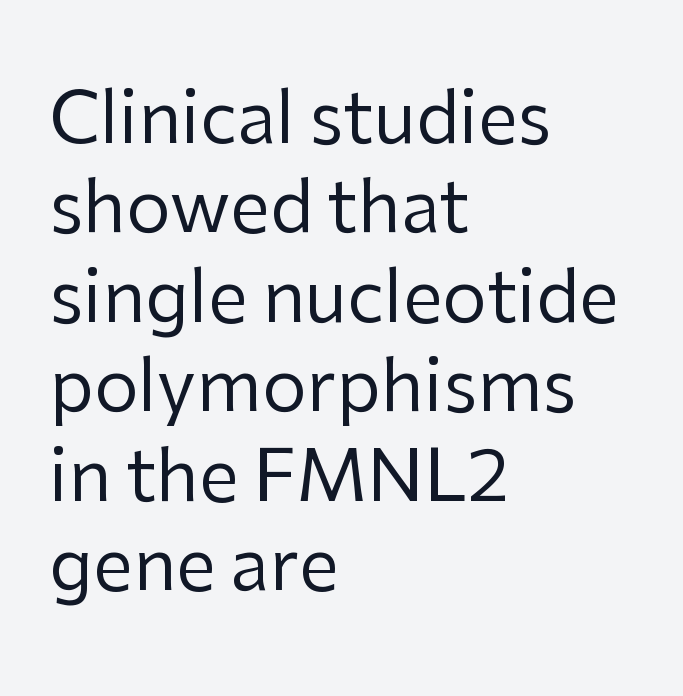
This sample keeps an unexceptional amount of space between lines. This reads as an unemphasized weight, regular at the heaviest. Characters remain perfectly vertical along every line. Each letter keeps its own natural width here, so spacing adapts to shape. The passage shown has conventional tracking throughout. This sample is left-justified, so line endings fall wherever the words run out.
